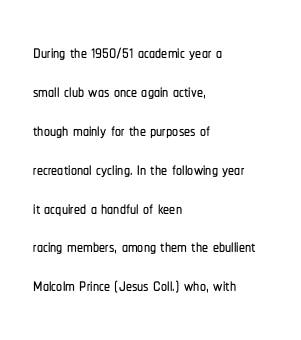
Q: Is the text italic (slanted)? A: No, it is upright.
Q: Is the text underlined? A: No.
Q: How is the paragraph aligned? A: Left-aligned.
Q: Is the spacing between letters normal or unusually wide? A: Normal.
Q: Is the spacing between lines tight, normal or loose? A: Normal.
